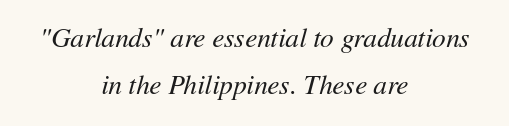
The image shows 27 px text type, italic (leaning right); set centered, line spacing 1.75x, normal letter spacing, not underlined.
